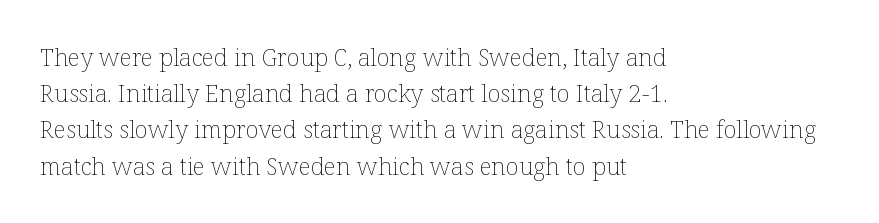
Q: Is the text bold? A: No.
Q: Is the text italic (slanted)? A: No, it is upright.
Q: Is the text underlined? A: No.
Q: How is the paragraph aligned? A: Left-aligned.
Q: Is the spacing between letters normal or unusually wide? A: Normal.
Q: Is the spacing between lines tight, normal or loose? A: Normal.
